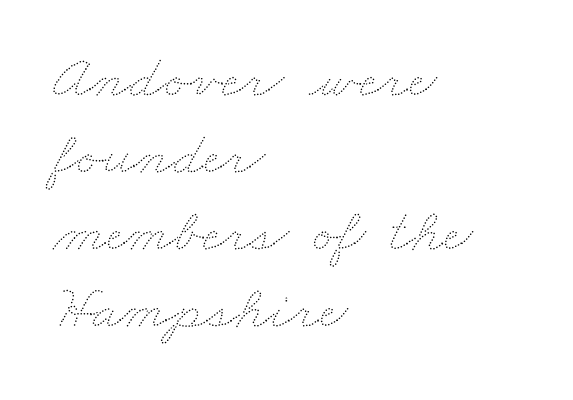
Q: Is the text bold? A: No.
Q: Is the text underlined? A: No.
Q: How is the paragraph aligned? A: Left-aligned.
Q: Is the spacing between letters normal or unusually wide? A: Normal.
Q: Width (condensed, normal, or wide)? A: Wide.
Q: Stroke contrast? A: Medium.
Q: x-height? A: Small.
Q: Monospaced? A: No.
